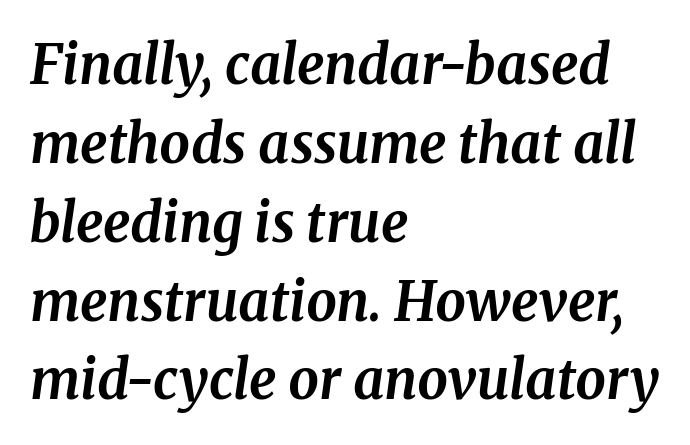
Q: Is the text bold? A: Yes.
Q: Is the text italic (slanted)? A: Yes, it leans right by about 8 degrees.
Q: Is the typeface a serif or a sans-serif typeface? A: Serif.
Q: Is the text underlined? A: No.
Q: How is the paragraph aligned? A: Left-aligned.
Q: Is the spacing between letters normal or unusually wide? A: Normal.
Q: Is the spacing between lines tight, normal or loose? A: Normal.
Q: Width (condensed, normal, or wide)? A: Normal.
Q: Stroke contrast? A: Medium.
Q: x-height? A: Medium.
Q: Monospaced? A: No.
